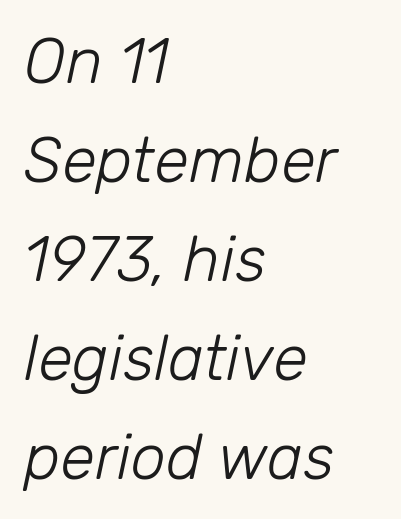
Looking at the ascenders, they clearly lean. One glance says typical: line gaps are just what's usual. Here the glyphs are tracked normally, forming tight word shapes. Rule under the text: the space is simply empty. The font is comparable to plain body text, perhaps lighter. A typesetter would call this proportional, since set widths differ per character.
